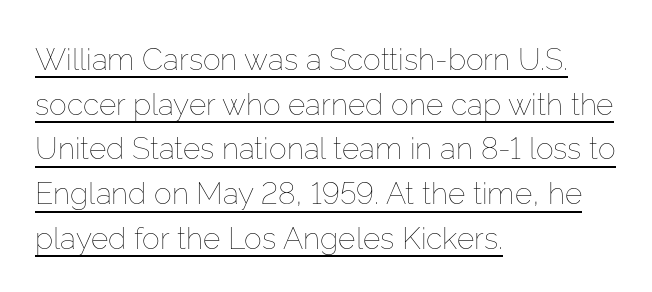
{"italic": "no", "bold": "no", "weight": "thin", "width": "normal", "stroke_contrast": "low", "x_height": "medium", "monospaced": "no", "underline": "yes", "align": "left", "line_spacing": "normal", "line_spacing_ratio": 1.49, "letter_spacing": "normal", "letter_spacing_em": 0.0, "glyph_px": 30}
